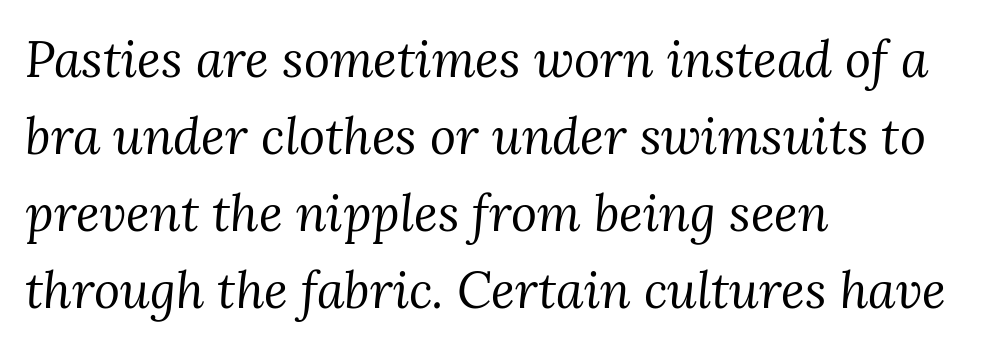
The image shows 50 px regular-weight serif type, italic (leaning right); set left-aligned, normal line spacing (1.54x), normal letter spacing, not underlined; medium stroke contrast and a medium x-height.
